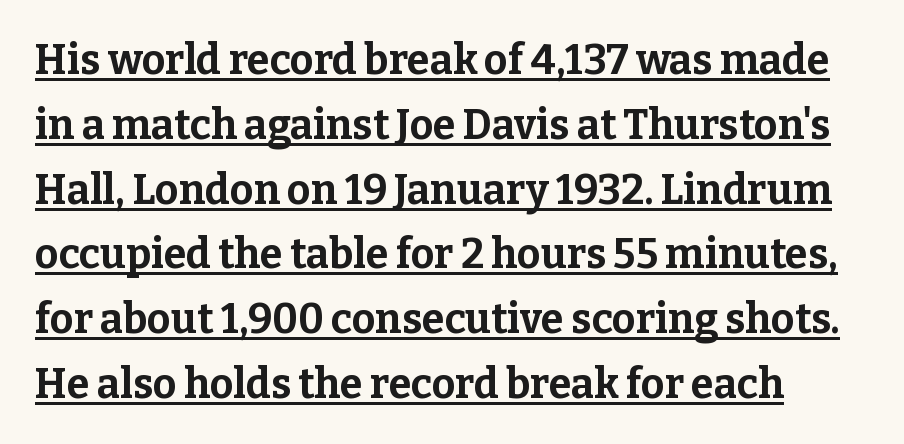
Q: Is the text bold? A: Yes.
Q: Is the text italic (slanted)? A: No, it is upright.
Q: Is the typeface a serif or a sans-serif typeface? A: Serif.
Q: Is the text underlined? A: Yes.
Q: How is the paragraph aligned? A: Left-aligned.
Q: Is the spacing between letters normal or unusually wide? A: Normal.
Q: Is the spacing between lines tight, normal or loose? A: Normal.
Q: Width (condensed, normal, or wide)? A: Normal.
Q: Stroke contrast? A: Low.
Q: x-height? A: Medium.
Q: Monospaced? A: No.
